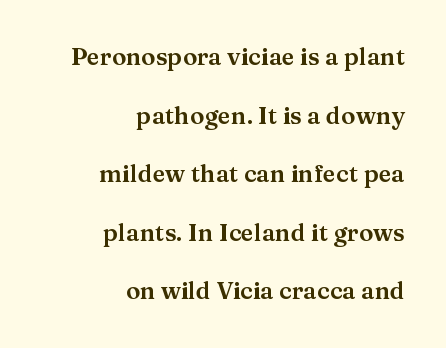
Q: Is the text italic (slanted)? A: No, it is upright.
Q: Is the text underlined? A: No.
Q: How is the paragraph aligned? A: Right-aligned.
Q: Is the spacing between letters normal or unusually wide? A: Normal.
Q: Is the spacing between lines tight, normal or loose? A: Loose.
